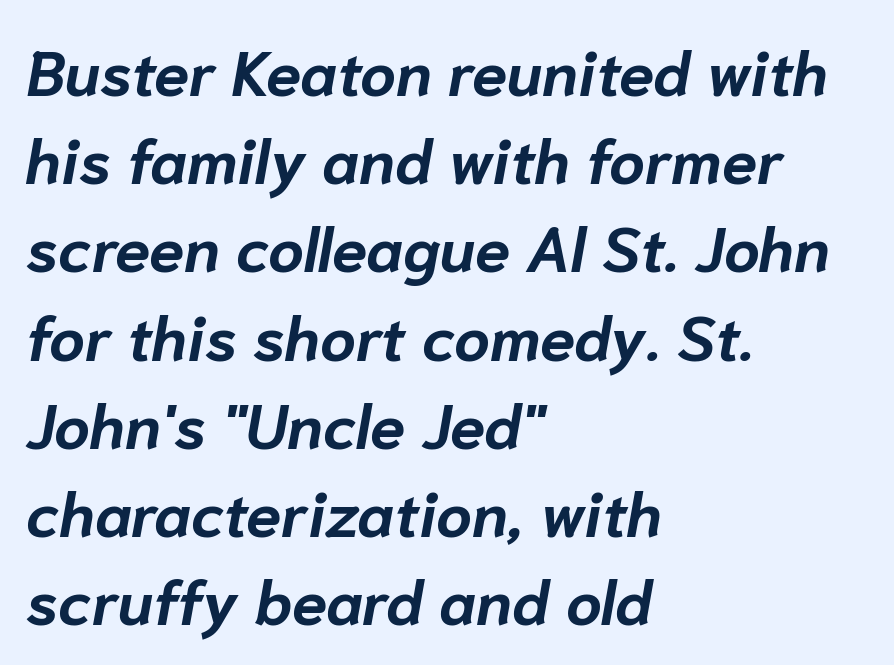
{"italic": "yes", "lean": "right", "slant_degrees": 10, "bold": "yes", "weight": "bold", "width": "normal", "stroke_contrast": "low", "x_height": "medium", "monospaced": "no", "underline": "no", "align": "left", "line_spacing": "normal", "line_spacing_ratio": 1.4, "letter_spacing": "normal", "letter_spacing_em": 0.0, "glyph_px": 63}
